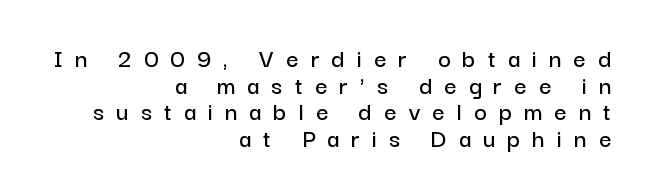
Q: Is the text italic (slanted)? A: No, it is upright.
Q: Is the text underlined? A: No.
Q: How is the paragraph aligned? A: Right-aligned.
Q: Is the spacing between letters normal or unusually wide? A: Unusually wide.
Q: Is the spacing between lines tight, normal or loose? A: Tight.
